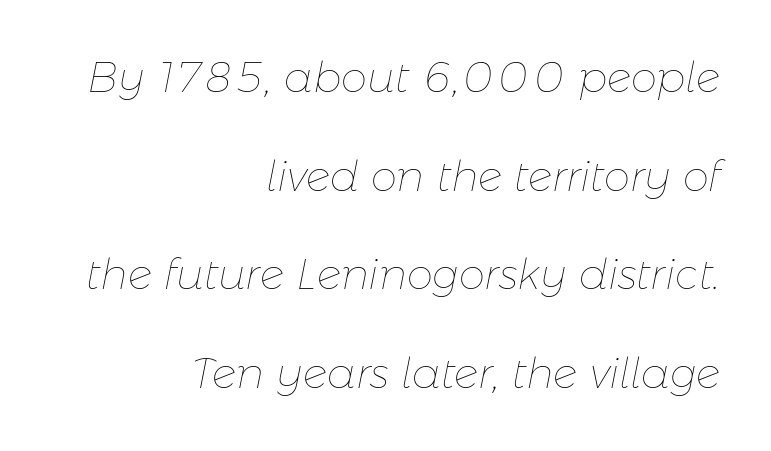
Q: Is the text bold? A: No.
Q: Is the text italic (slanted)? A: Yes, it leans right by about 11 degrees.
Q: Is the text underlined? A: No.
Q: How is the paragraph aligned? A: Right-aligned.
Q: Is the spacing between letters normal or unusually wide? A: Normal.
Q: Is the spacing between lines tight, normal or loose? A: Loose.
Q: Width (condensed, normal, or wide)? A: Normal.
Q: Stroke contrast? A: Low.
Q: x-height? A: Medium.
Q: Monospaced? A: No.
